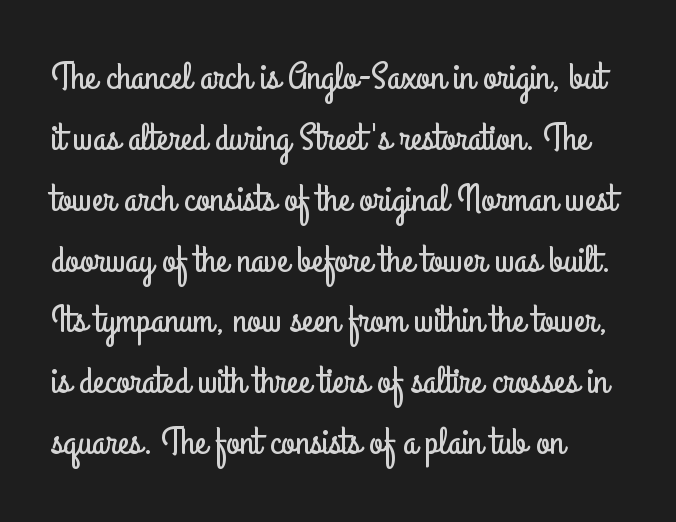
The image shows 39 px condensed sans-serif type; set left-aligned, normal line spacing (1.56x), normal letter spacing, not underlined; low stroke contrast and a small x-height.
